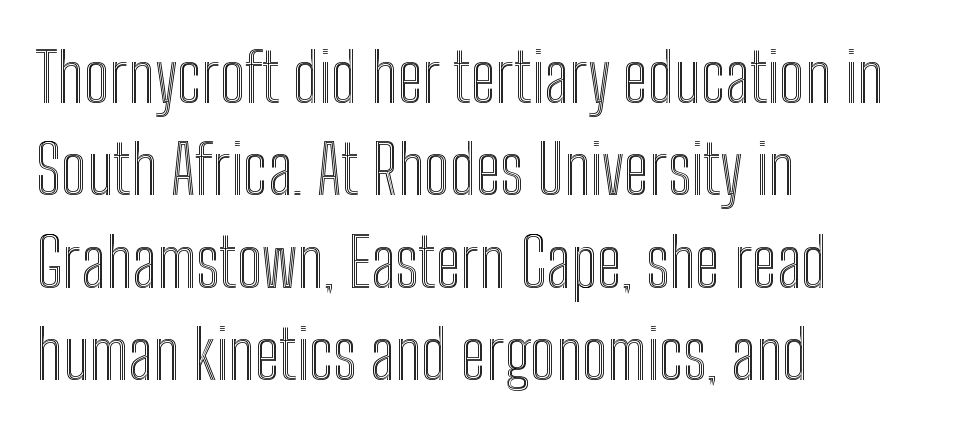
Q: Is the text italic (slanted)? A: No, it is upright.
Q: Is the text underlined? A: No.
Q: How is the paragraph aligned? A: Left-aligned.
Q: Is the spacing between letters normal or unusually wide? A: Normal.
Q: Is the spacing between lines tight, normal or loose? A: Normal.
Q: Width (condensed, normal, or wide)? A: Condensed.
Q: x-height? A: Medium.
Q: Monospaced? A: No.
